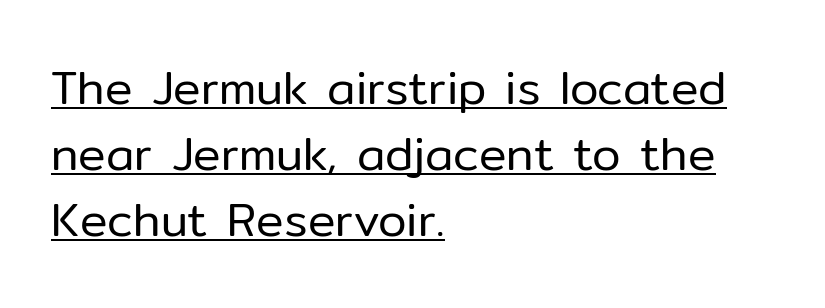
Students, note that the glyphs here touch the page at normal intervals. The passage shown is not bold in any degree. The vertical gap from one line to the next is medium. A continuous stroke trails under the words, as in a hyperlink. These lines are set flush left with a ragged right edge.
